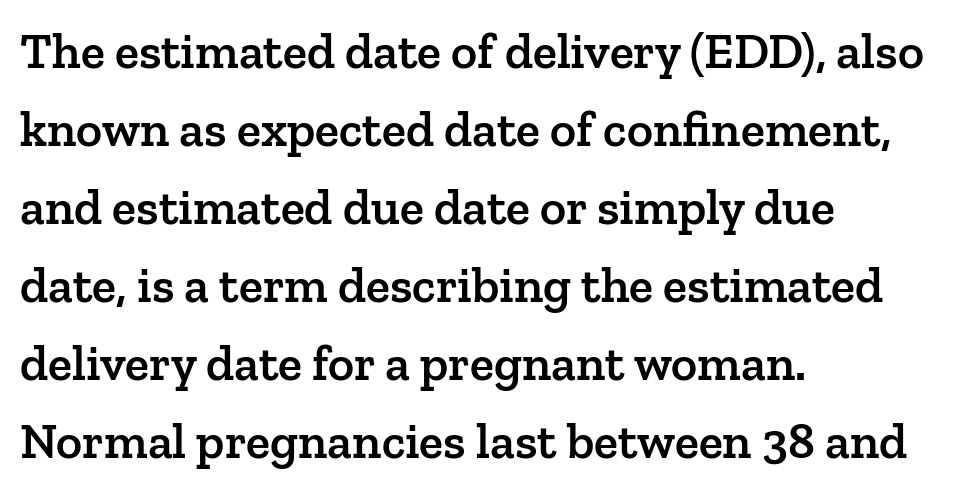
The rendering keeps characters at their native spacing. The text was rendered using a seriffed face with decorative stroke endings. This rendering features lettering with no underline. The face used here is proportionally spaced, like ordinary book or web type. The typesetter chose a ragged-right arrangement here. The font's upright variant was chosen for this text.
